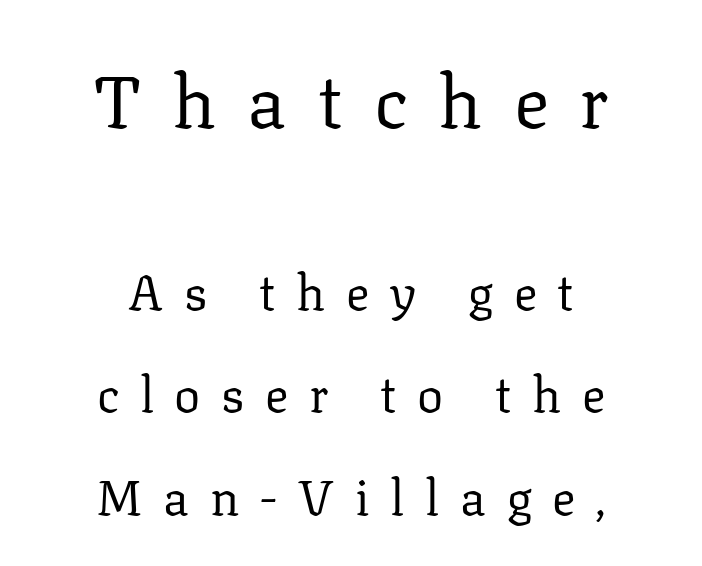
No letter is thick-stroked: the sample isn't bold. The rag falls on both sides of this text block equally. Varying glyph widths throughout — classic text-font behaviour. Rendered with straight, roman letterforms. Loosely led — the rows are spread out.
